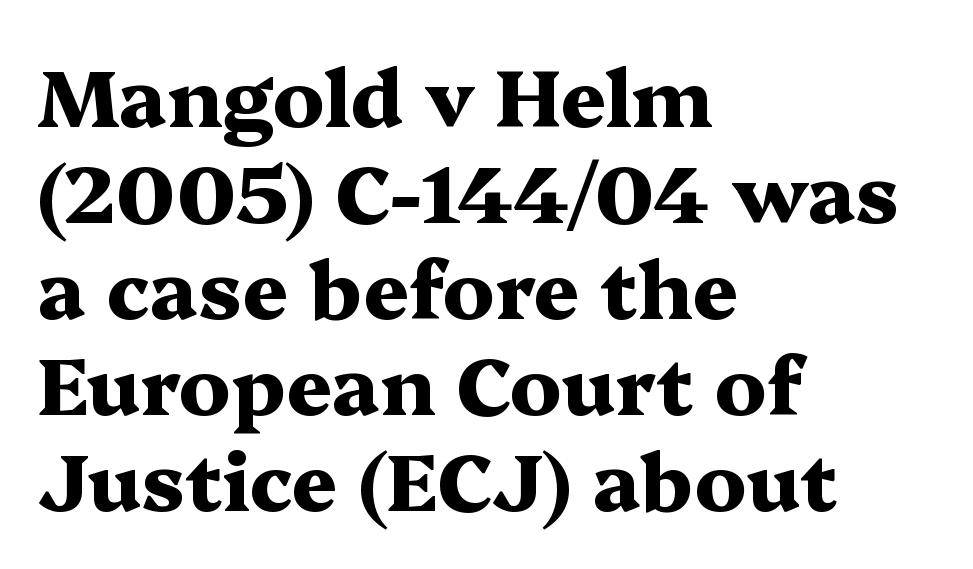
The image shows 80 px heavy, wide serif type, upright; set left-aligned, line spacing 1.2x, normal letter spacing, not underlined; medium stroke contrast and a medium x-height.
